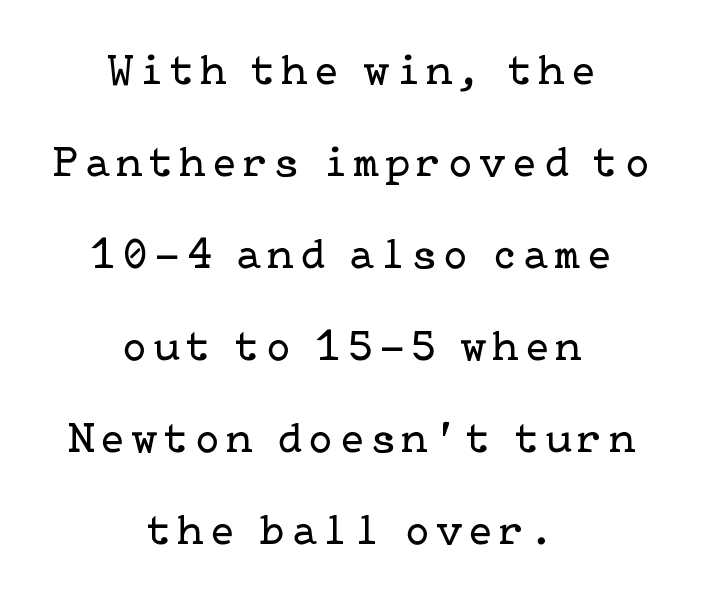
Q: Is the text bold? A: No.
Q: Is the text italic (slanted)? A: No, it is upright.
Q: Is the typeface a serif or a sans-serif typeface? A: Serif.
Q: Is the text underlined? A: No.
Q: How is the paragraph aligned? A: Centered.
Q: Is the spacing between lines tight, normal or loose? A: Loose.
Q: Width (condensed, normal, or wide)? A: Normal.
Q: Stroke contrast? A: Low.
Q: x-height? A: Medium.
